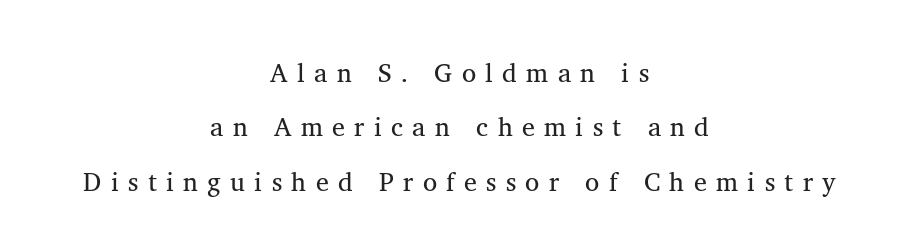
Summary of vertical rhythm: relaxed, with wide interline spacing. Unmarked baselines from the first word to the last. Substantial extra tracking has been applied to these lines. Neither beginnings nor endings align; midpoints do.
